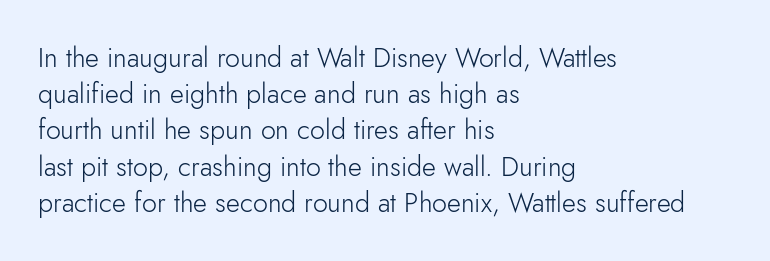
The strokes carry an ordinary text weight at most. Teacher's note: observe the even left margin — that is flush-left alignment. The lines sit at an ordinary, default distance from one another. Does extra space separate the letters? No, they use regular spacing. Posture: vertical. The specimen omits any rule beneath the text block's lines.
